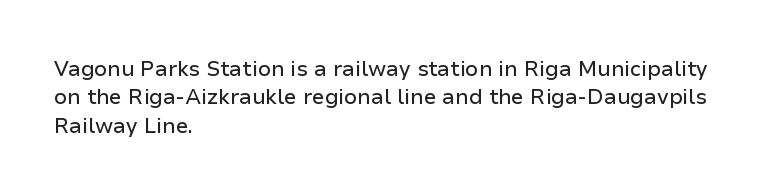
The image shows 21 px text type, upright; set left-aligned, normal line spacing (1.35x), normal letter spacing, not underlined.
